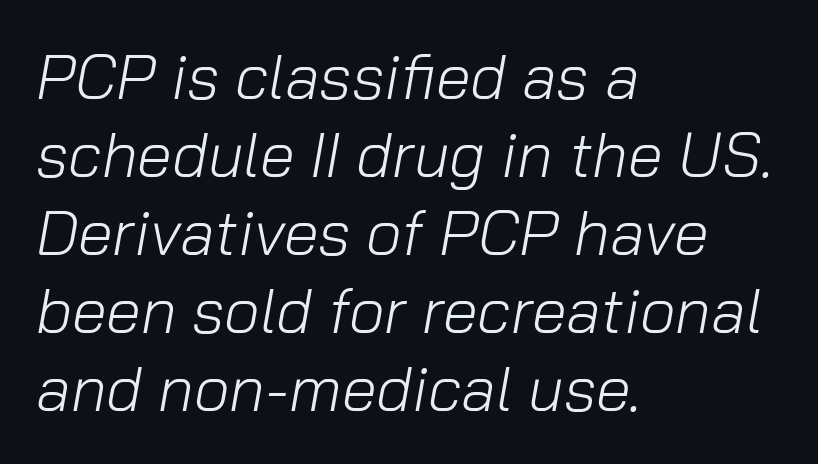
Every row of glyphs begins at an identical x-position on the left. Standard letterfit; no display-style spreading of the glyphs. The passage shown is not underscored anywhere. Looks like regular typesetting: each glyph gets only the width it needs. Each stroke keeps to a modest, everyday thickness or less.
